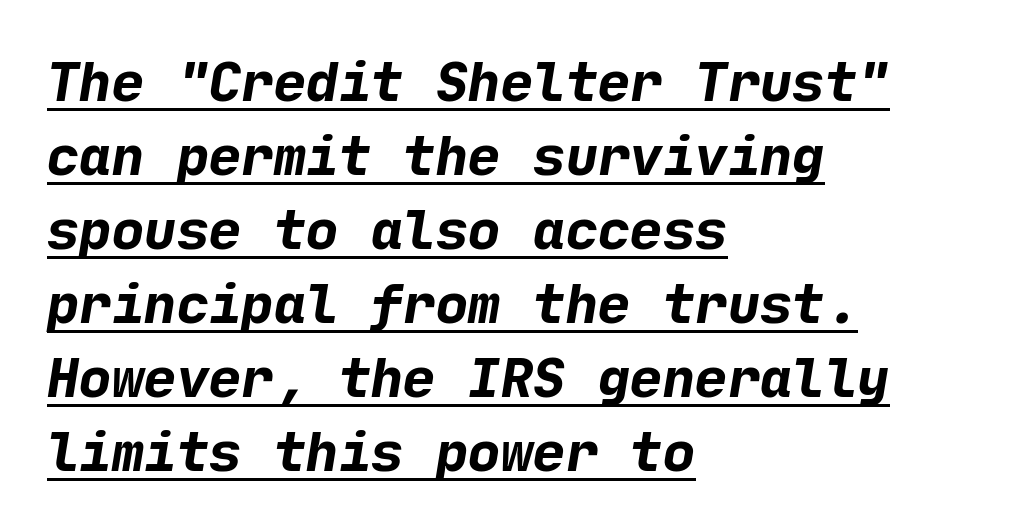
{"serif": "no", "bold": "yes", "weight": "bold", "width": "normal", "stroke_contrast": "low", "x_height": "medium", "underline": "yes", "align": "left", "line_spacing": "normal", "line_spacing_ratio": 1.37, "letter_spacing": "normal", "letter_spacing_em": 0.0, "glyph_px": 54}
